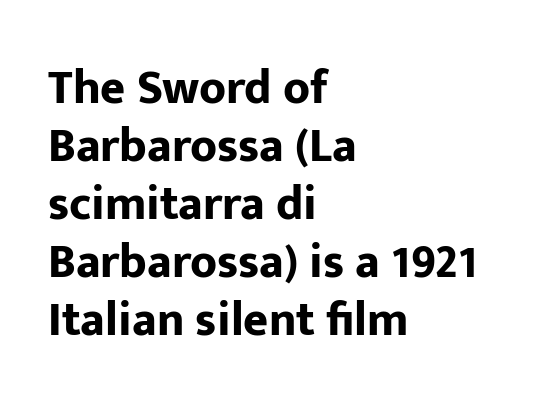
Check where the strokes stop: nothing finishes them off — pure sans. This is the regular roman posture of the typeface. How are the letters spaced? Ordinarily, with no added tracking. A typesetter would call this proportional, since set widths differ per character.
